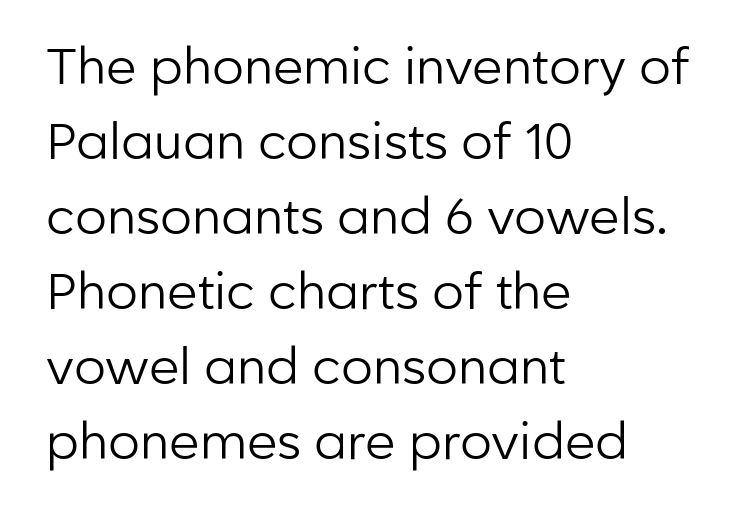
{"serif": "no", "italic": "no", "bold": "no", "weight": "regular", "width": "normal", "stroke_contrast": "low", "x_height": "medium", "monospaced": "no", "underline": "no", "align": "left", "line_spacing": "normal", "line_spacing_ratio": 1.5, "letter_spacing": "normal", "letter_spacing_em": 0.0, "glyph_px": 50}
